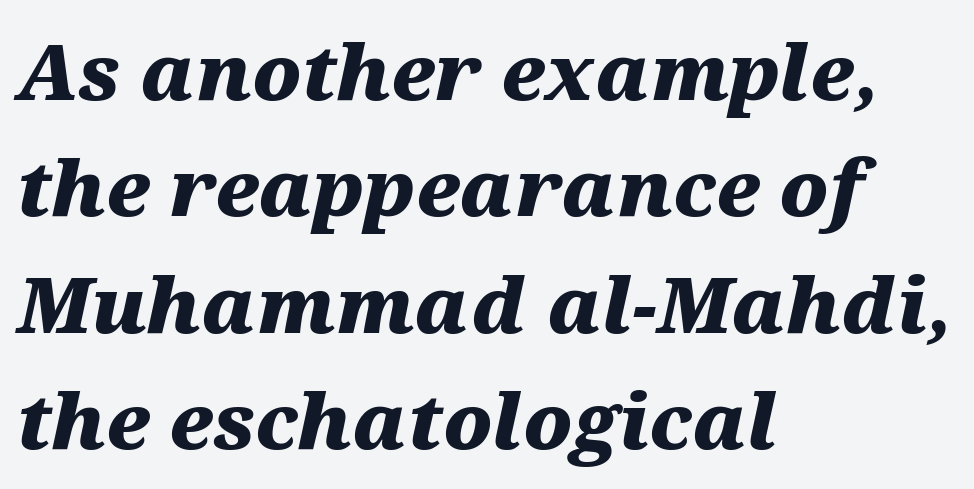
{"italic": "yes", "lean": "right", "slant_degrees": 12, "bold": "yes", "weight": "heavy", "width": "wide", "stroke_contrast": "medium", "x_height": "medium", "monospaced": "no", "underline": "no", "align": "left", "line_spacing": "normal", "line_spacing_ratio": 1.51, "letter_spacing": "normal", "letter_spacing_em": 0.0, "glyph_px": 77}
